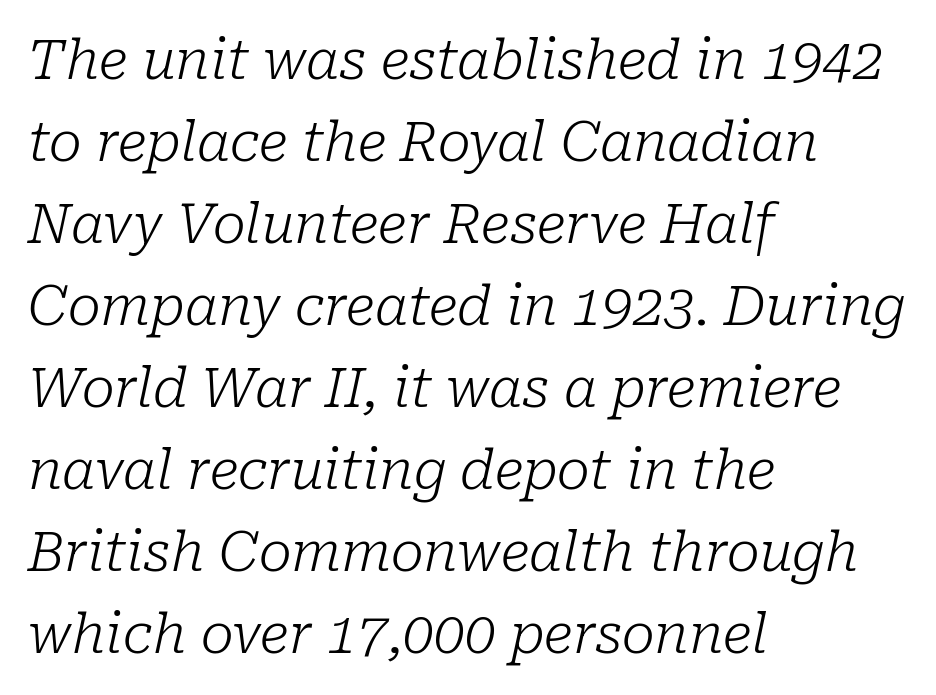
{"serif": "yes", "italic": "yes", "lean": "right", "slant_degrees": 10, "bold": "no", "weight": "light", "width": "normal", "stroke_contrast": "low", "x_height": "medium", "monospaced": "no", "underline": "no", "align": "left", "line_spacing": "normal", "line_spacing_ratio": 1.49, "letter_spacing": "normal", "letter_spacing_em": 0.0, "glyph_px": 55}
